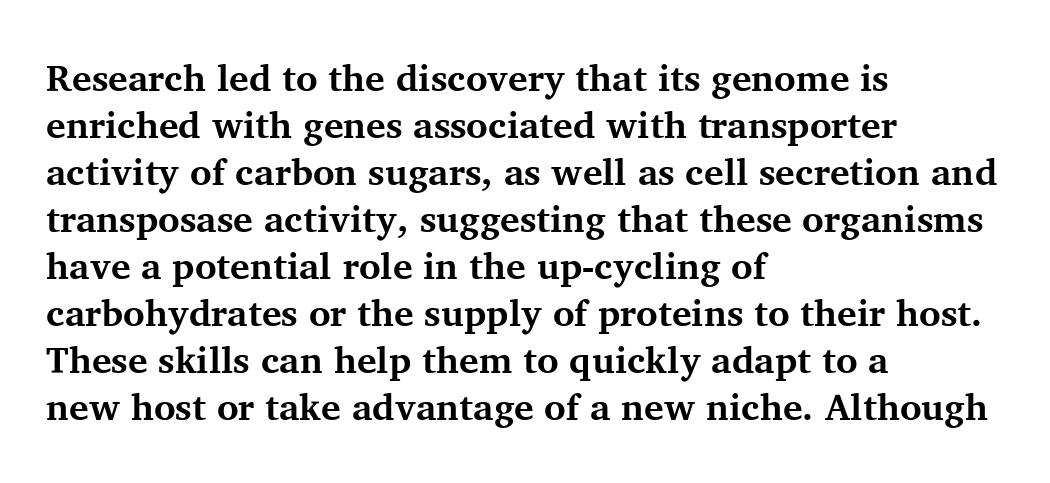
{"serif": "yes", "italic": "no", "bold": "yes", "weight": "bold", "width": "normal", "stroke_contrast": "medium", "x_height": "medium", "monospaced": "no", "underline": "no", "align": "left", "line_spacing": "normal", "line_spacing_ratio": 1.27, "letter_spacing": "normal", "letter_spacing_em": 0.0, "glyph_px": 37}
